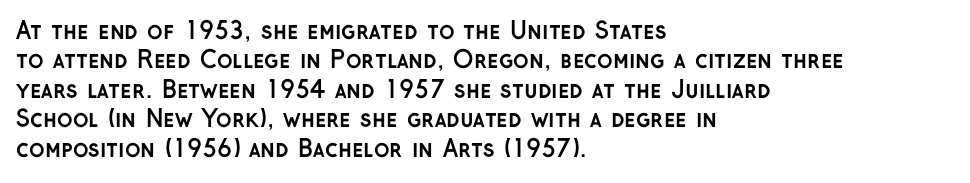
In terms of posture, this sample is upright. Whoever set this chose a conventional vertical rhythm. The space directly below the letters is spotless. A typesetter would call this zero additional tracking.
